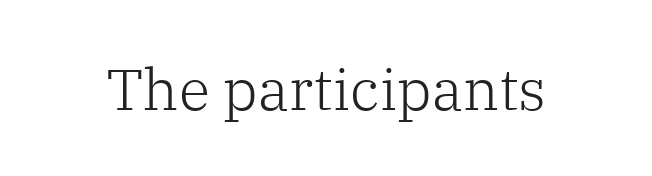
The image shows 58 px light serif type, upright; set normal letter spacing, not underlined; low stroke contrast and a medium x-height.
